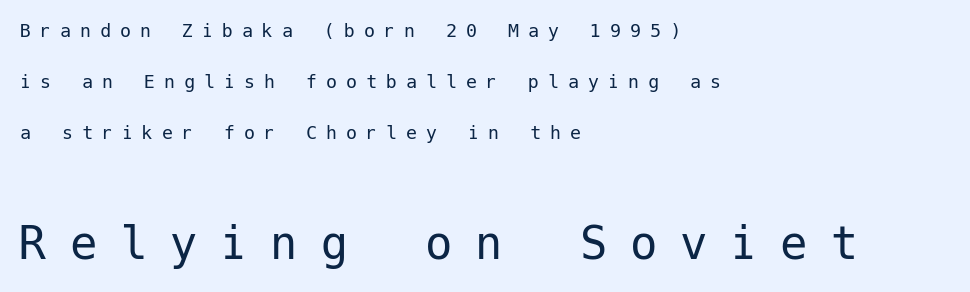
{"serif": "no", "italic": "no", "bold": "no", "weight": "regular", "width": "normal", "stroke_contrast": "low", "x_height": "medium", "underline": "no", "align": "left", "line_spacing": "loose", "line_spacing_ratio": 2.32, "letter_spacing": "wide", "letter_spacing_em": 0.41, "larger_block": "second", "size_ratio": 2.5, "glyph_px": 55}
